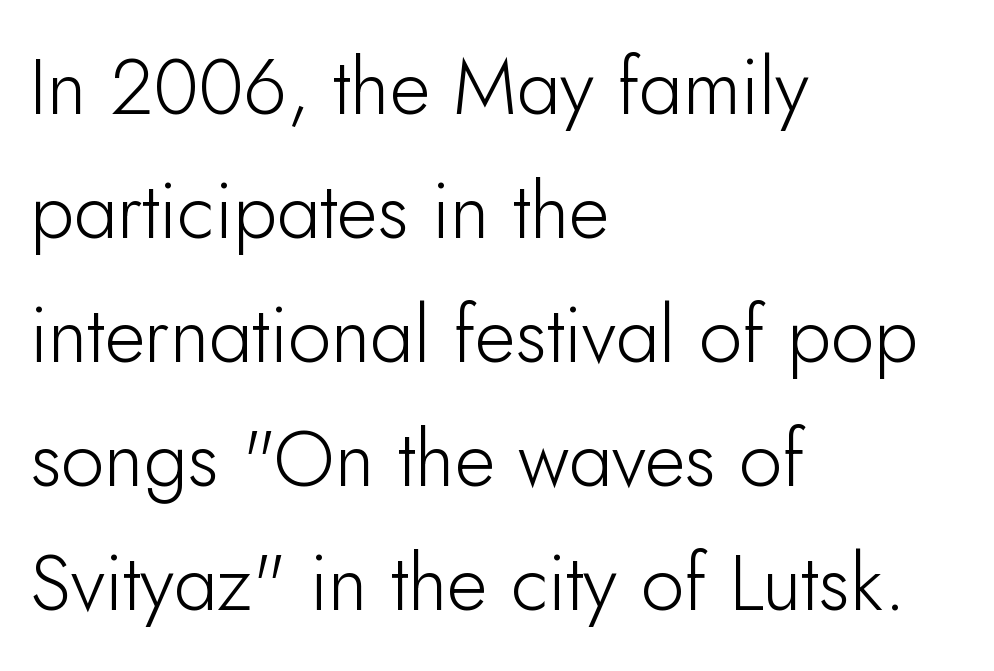
The image shows 78 px light sans-serif type, upright; set left-aligned, normal line spacing (1.59x), normal letter spacing, not underlined; low stroke contrast and a small x-height.
